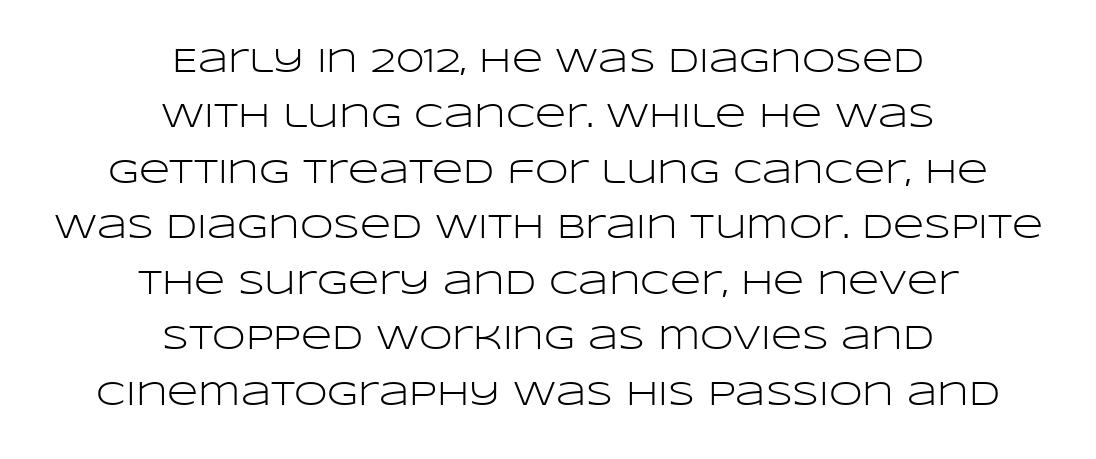
The image shows 34 px light, wide sans-serif type, upright; set centered, normal line spacing (1.63x), normal letter spacing, not underlined; low stroke contrast and a large x-height.
